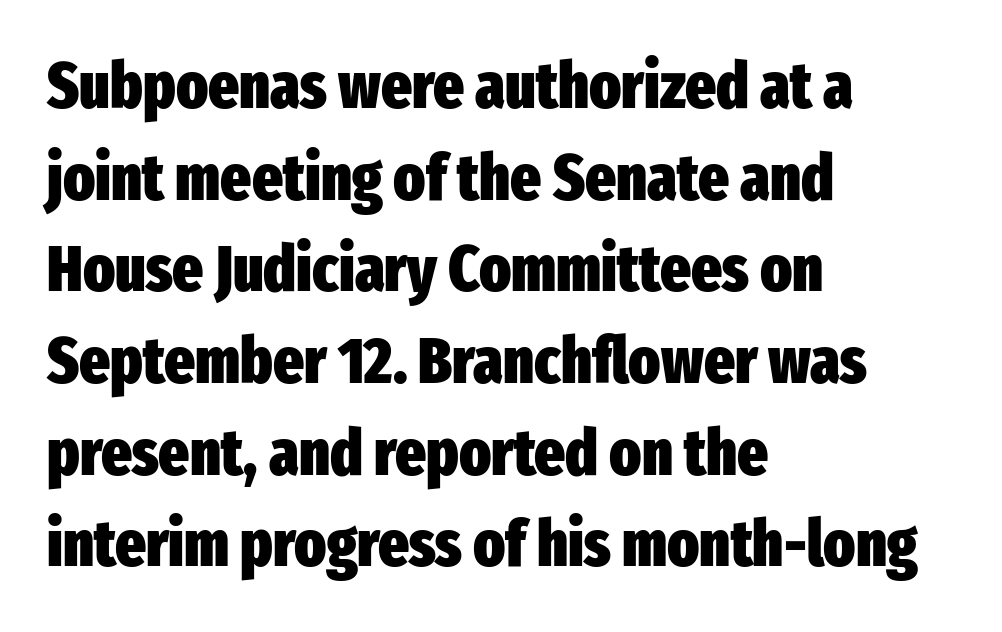
{"serif": "no", "italic": "no", "bold": "yes", "weight": "heavy", "width": "condensed", "stroke_contrast": "low", "x_height": "medium", "monospaced": "no", "underline": "no", "align": "left", "line_spacing": "normal", "line_spacing_ratio": 1.41, "letter_spacing": "normal", "letter_spacing_em": 0.0, "glyph_px": 65}
